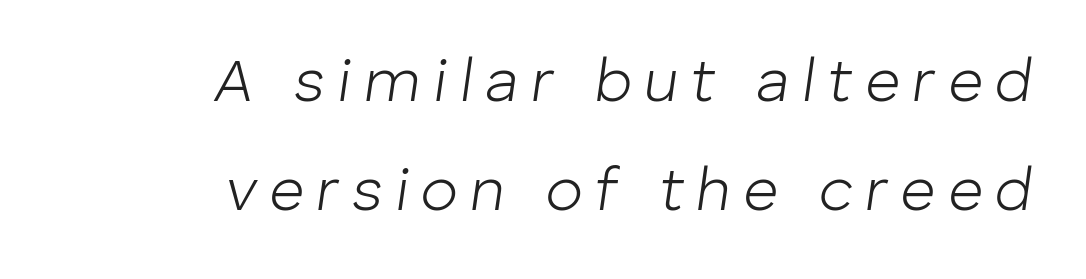
Q: Is the text bold? A: No.
Q: Is the text italic (slanted)? A: Yes, it leans right by about 8 degrees.
Q: Is the text underlined? A: No.
Q: How is the paragraph aligned? A: Right-aligned.
Q: Is the spacing between letters normal or unusually wide? A: Unusually wide.
Q: Width (condensed, normal, or wide)? A: Normal.
Q: Stroke contrast? A: Low.
Q: x-height? A: Medium.
Q: Monospaced? A: No.
